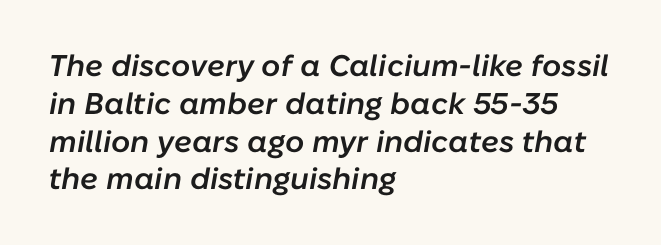
The image shows 30 px semibold type, italic (leaning right); set left-aligned, normal line spacing (1.26x), normal letter spacing, not underlined; low stroke contrast and a medium x-height.
